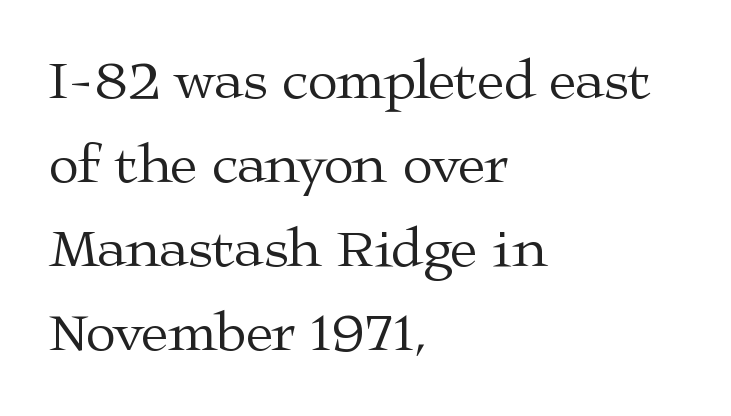
The image shows 55 px regular-weight, wide serif type, upright; set left-aligned, normal line spacing (1.53x), normal letter spacing, not underlined; medium stroke contrast and a medium x-height.
